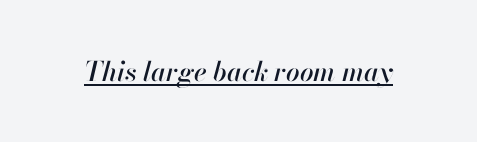
Q: Is the text italic (slanted)? A: Yes, it leans right by about 13 degrees.
Q: Is the text underlined? A: Yes.
Q: Is the spacing between letters normal or unusually wide? A: Normal.
